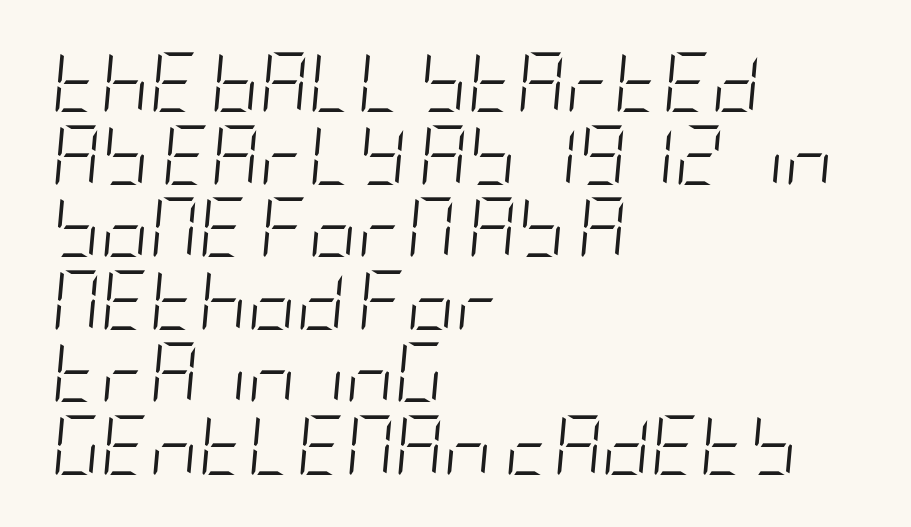
Bare-footed words on every line. This rendering uses left alignment, leaving the right contour irregular. Here the glyphs are tracked normally, forming tight word shapes. Rendered with sloped, italic letterforms. The weight tops out at a normal text grade.
